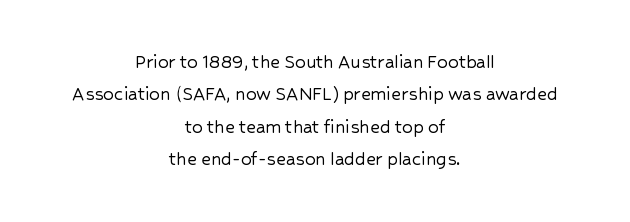
{"italic": "no", "underline": "no", "align": "center", "line_spacing": "normal", "line_spacing_ratio": 1.54, "letter_spacing": "normal", "letter_spacing_em": 0.0, "glyph_px": 21}
